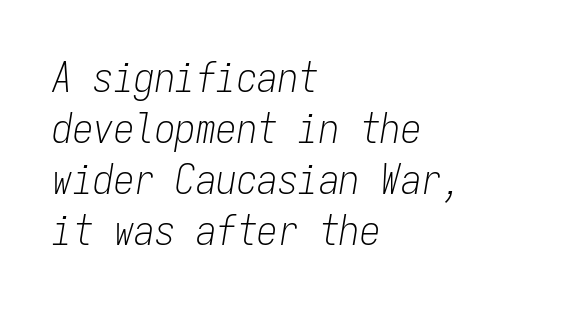
This rendering features lettering with no underline. The letters look calm and open, with moderate or lighter stems. Does the copy run flush right? No — it runs flush left. Italic: yes, the glyphs are oblique.
